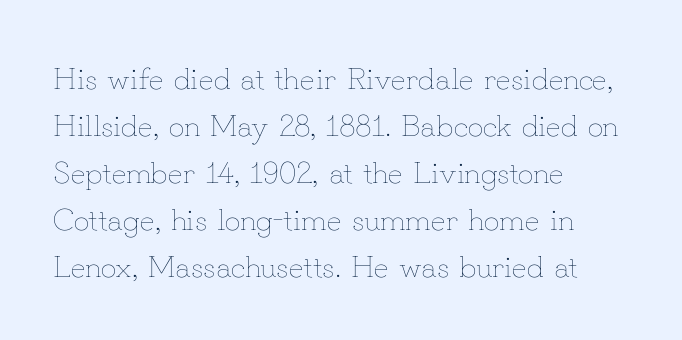
The image shows 31 px thin type, upright; set left-aligned, normal line spacing (1.52x), normal letter spacing, not underlined; low stroke contrast and a small x-height.
